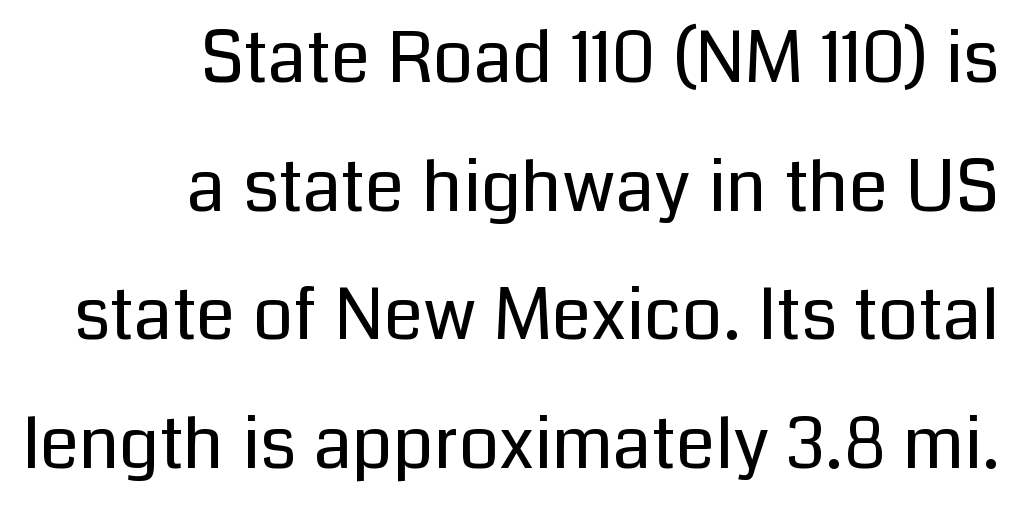
Q: Is the text bold? A: No.
Q: Is the text italic (slanted)? A: No, it is upright.
Q: Is the typeface a serif or a sans-serif typeface? A: Sans-serif.
Q: Is the text underlined? A: No.
Q: How is the paragraph aligned? A: Right-aligned.
Q: Is the spacing between letters normal or unusually wide? A: Normal.
Q: Width (condensed, normal, or wide)? A: Normal.
Q: Stroke contrast? A: Low.
Q: x-height? A: Medium.
Q: Monospaced? A: No.
